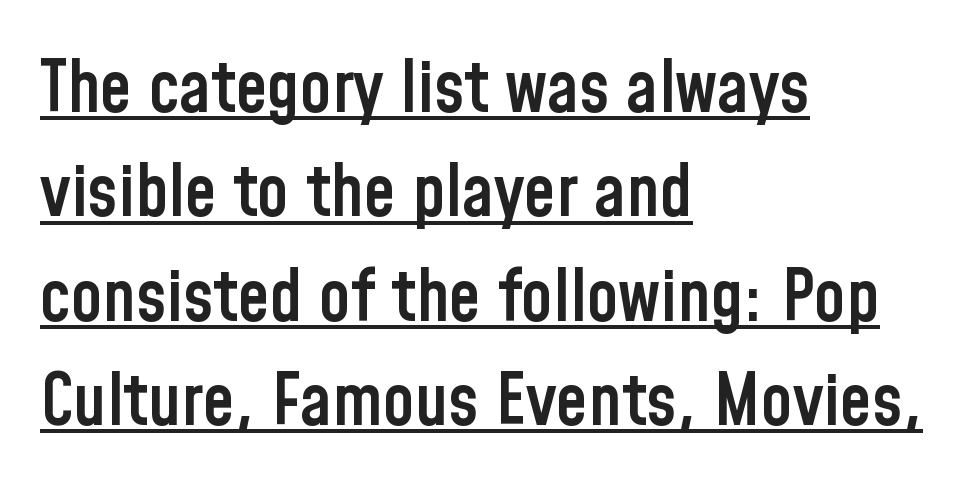
{"serif": "no", "italic": "no", "bold": "semi", "weight": "semibold", "width": "condensed", "stroke_contrast": "low", "x_height": "medium", "monospaced": "no", "underline": "yes", "align": "left", "line_spacing": "normal", "line_spacing_ratio": 1.45, "letter_spacing": "normal", "letter_spacing_em": 0.0, "glyph_px": 72}
